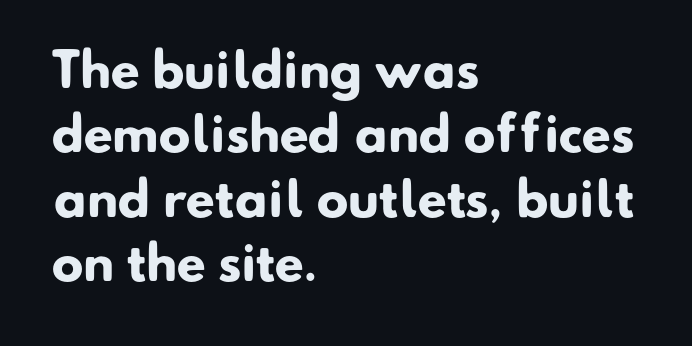
{"serif": "no", "bold": "yes", "weight": "heavy", "width": "normal", "stroke_contrast": "low", "x_height": "small", "monospaced": "no", "underline": "no", "align": "left", "line_spacing": "normal", "line_spacing_ratio": 1.37, "letter_spacing": "normal", "letter_spacing_em": 0.0, "glyph_px": 47}
